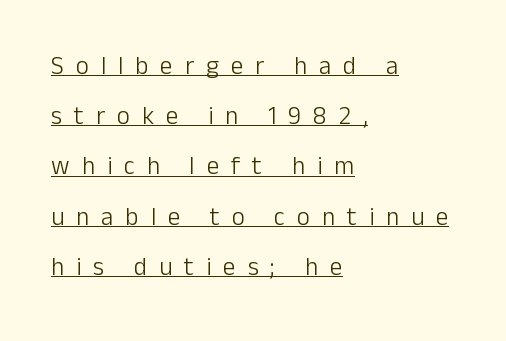
The image shows 25 px text type, upright; set left-aligned, loose line spacing (2.01x), unusually wide letter spacing (+0.48 em), underlined.
